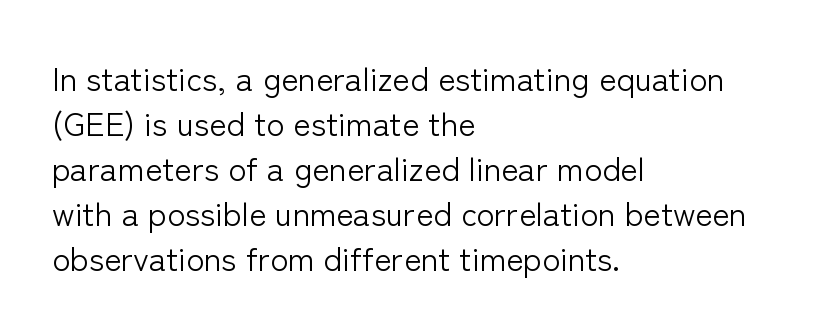
The image shows 33 px light sans-serif type, upright; set left-aligned, normal line spacing (1.36x), normal letter spacing, not underlined; low stroke contrast and a medium x-height.
